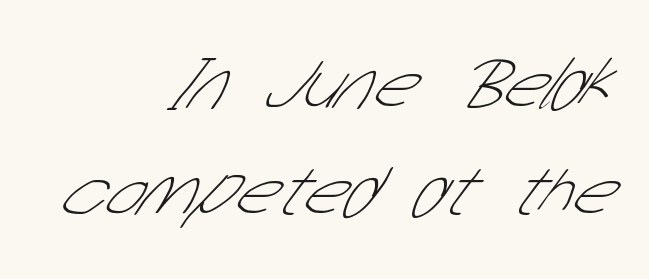
Q: Is the text bold? A: No.
Q: Is the typeface a serif or a sans-serif typeface? A: Sans-serif.
Q: Is the text underlined? A: No.
Q: How is the paragraph aligned? A: Right-aligned.
Q: Is the spacing between letters normal or unusually wide? A: Normal.
Q: Is the spacing between lines tight, normal or loose? A: Normal.
Q: Width (condensed, normal, or wide)? A: Condensed.
Q: Stroke contrast? A: Low.
Q: x-height? A: Medium.
Q: Monospaced? A: No.
